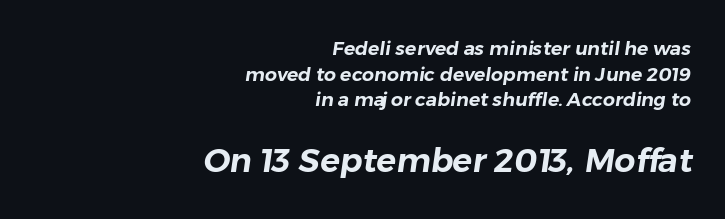
Q: Is the typeface a serif or a sans-serif typeface? A: Sans-serif.
Q: Is the text underlined? A: No.
Q: How is the paragraph aligned? A: Right-aligned.
Q: Is the spacing between letters normal or unusually wide? A: Normal.
Q: Is the spacing between lines tight, normal or loose? A: Normal.
Q: Which block of text is set in a larger size, the first (top) or the second (bottom)? A: The second (bottom) one.
Q: Width (condensed, normal, or wide)? A: Normal.
Q: Stroke contrast? A: Low.
Q: x-height? A: Medium.
Q: Monospaced? A: No.
